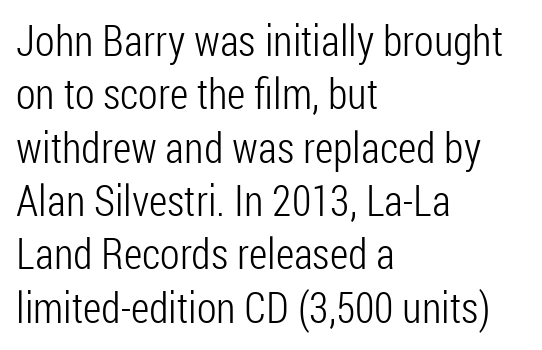
{"serif": "no", "italic": "no", "bold": "no", "weight": "light", "width": "condensed", "stroke_contrast": "low", "x_height": "medium", "monospaced": "no", "underline": "no", "align": "left", "line_spacing_ratio": 1.24, "letter_spacing": "normal", "letter_spacing_em": 0.0, "glyph_px": 43}
